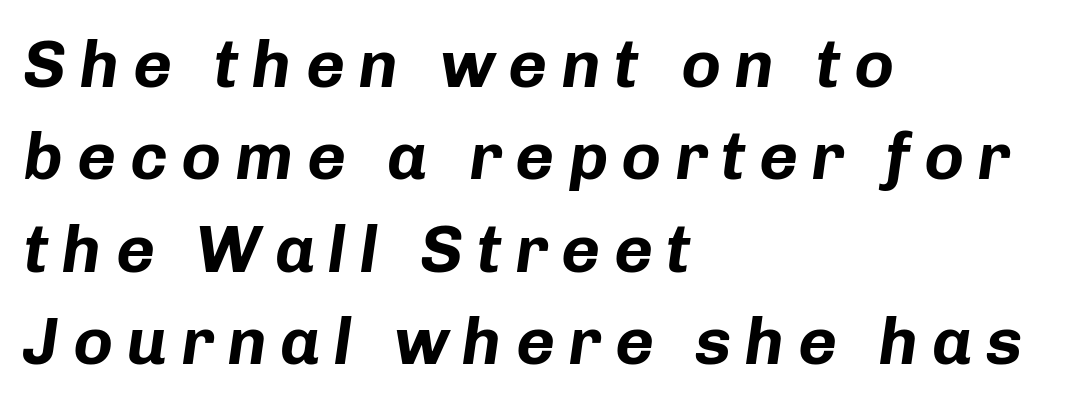
Every row of glyphs begins at an identical x-position on the left. This is oblique type, the kind used for emphasis or titles. Inter-character spacing is expanded well beyond the font's built-in metrics. How heavy is the stroke? Heavy — this is a bold. Does the leading feel generous? No, just average.
